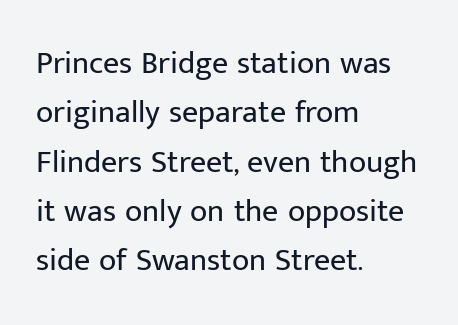
The image shows 32 px regular-weight sans-serif type, upright; set left-aligned, normal line spacing (1.54x), normal letter spacing, not underlined; low stroke contrast and a medium x-height.
